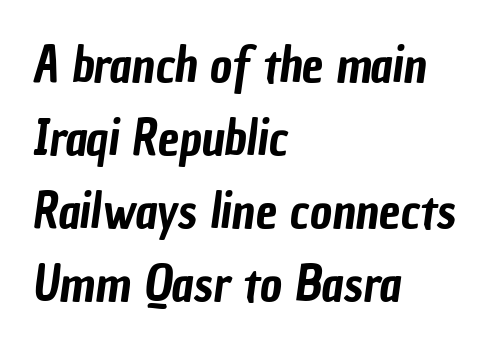
Q: Is the typeface a serif or a sans-serif typeface? A: Sans-serif.
Q: Is the text underlined? A: No.
Q: How is the paragraph aligned? A: Left-aligned.
Q: Is the spacing between letters normal or unusually wide? A: Normal.
Q: Is the spacing between lines tight, normal or loose? A: Normal.
Q: Width (condensed, normal, or wide)? A: Condensed.
Q: Stroke contrast? A: Low.
Q: x-height? A: Medium.
Q: Monospaced? A: No.
